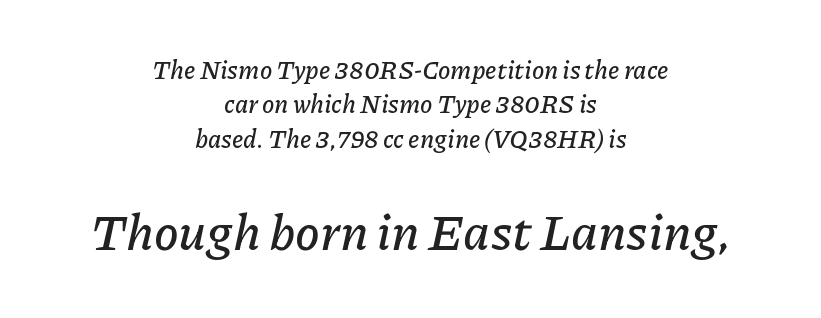
Q: Is the text italic (slanted)? A: Yes, it leans right by about 11 degrees.
Q: Is the text underlined? A: No.
Q: How is the paragraph aligned? A: Centered.
Q: Is the spacing between letters normal or unusually wide? A: Normal.
Q: Is the spacing between lines tight, normal or loose? A: Normal.
Q: Which block of text is set in a larger size, the first (top) or the second (bottom)? A: The second (bottom) one.
Q: Width (condensed, normal, or wide)? A: Normal.
Q: Stroke contrast? A: Low.
Q: x-height? A: Medium.
Q: Monospaced? A: No.
